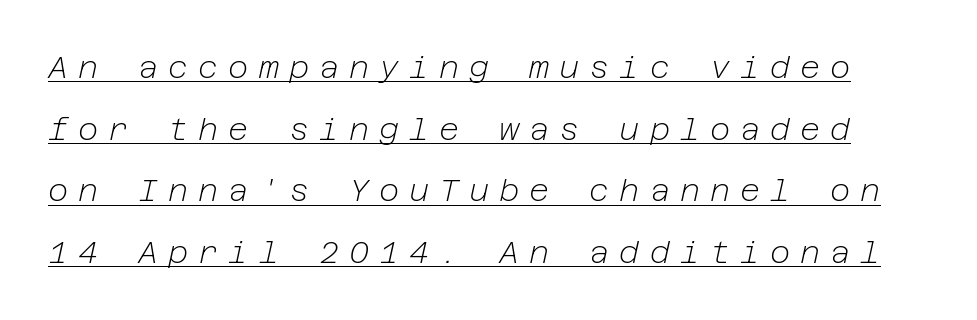
Stroke thickness stays within the range of a standard reading face or lighter. Vertical spacing — loose. The type is letterspaced generously, with wide tracking. The rendering applies a slant to the glyphs. You can see a thin bar hugging the bottom of the glyphs.
